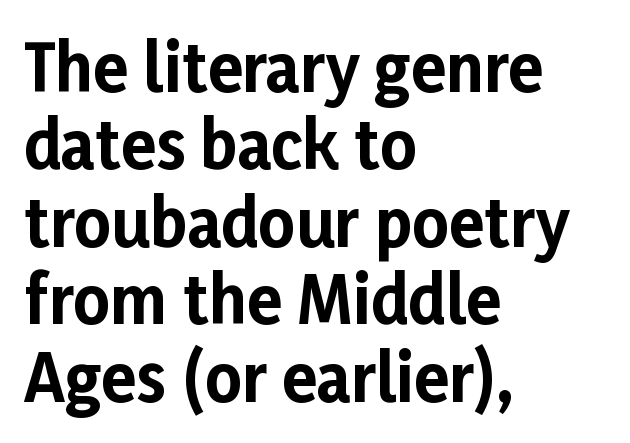
The image shows 64 px bold sans-serif type, upright; set left-aligned, line spacing 1.21x, normal letter spacing, not underlined; low stroke contrast and a medium x-height.
